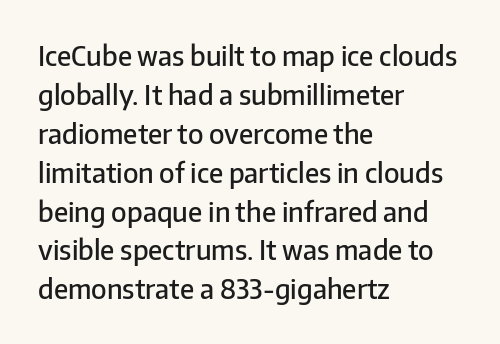
The image shows 27 px text type, upright; set left-aligned, normal line spacing (1.44x), normal letter spacing, not underlined.
